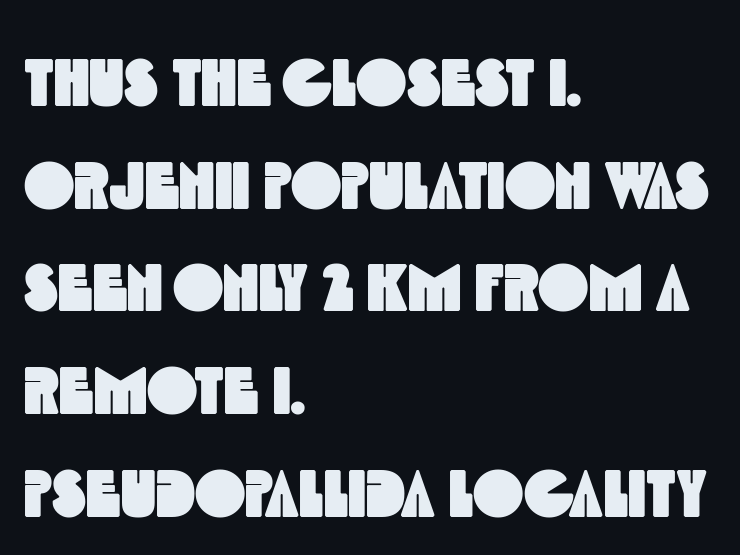
The image shows 68 px condensed sans-serif type; set left-aligned, normal line spacing (1.51x), normal letter spacing, not underlined; a large x-height.
